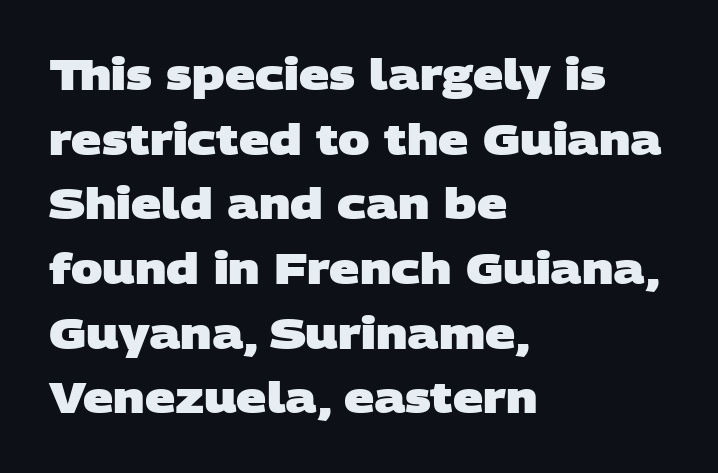
The image shows 42 px heavy, wide sans-serif type; set left-aligned, normal line spacing (1.54x), normal letter spacing, not underlined; low stroke contrast and a large x-height.
